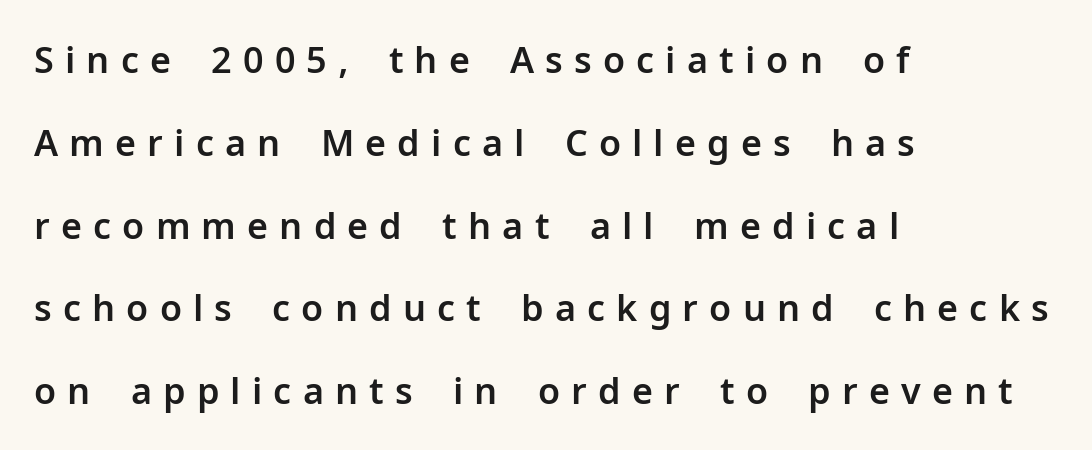
The passage shown has open, widely tracked lettering throughout. In terms of letterform style, serifs are entirely absent. A typesetter would call this proportional, since set widths differ per character. The specimen omits any rule beneath the text block's lines. A classic flush-left, rag-right setting is used for this passage.
